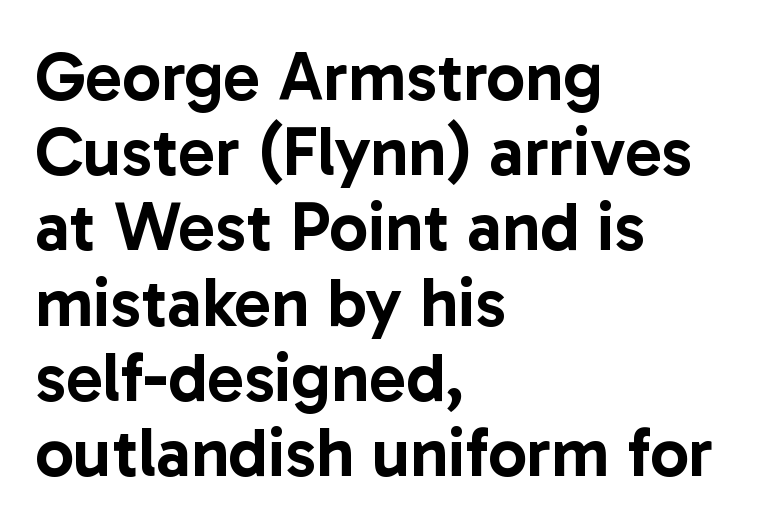
Q: Is the text italic (slanted)? A: No, it is upright.
Q: Is the typeface a serif or a sans-serif typeface? A: Sans-serif.
Q: Is the text underlined? A: No.
Q: How is the paragraph aligned? A: Left-aligned.
Q: Is the spacing between letters normal or unusually wide? A: Normal.
Q: Is the spacing between lines tight, normal or loose? A: Tight.
Q: Width (condensed, normal, or wide)? A: Normal.
Q: Stroke contrast? A: Low.
Q: x-height? A: Medium.
Q: Monospaced? A: No.
